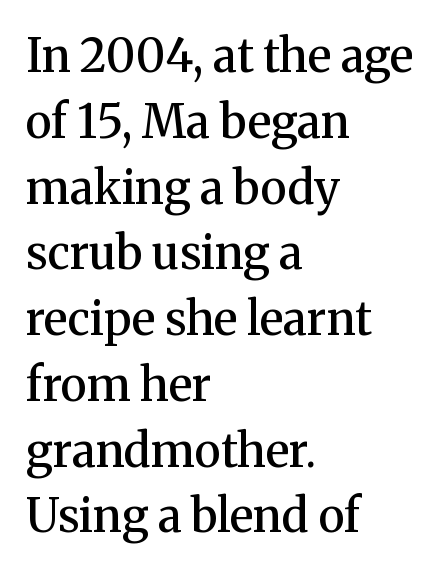
{"serif": "yes", "italic": "no", "bold": "semi", "weight": "semibold", "width": "normal", "stroke_contrast": "medium", "x_height": "medium", "monospaced": "no", "underline": "no", "align": "left", "line_spacing": "normal", "line_spacing_ratio": 1.43, "letter_spacing": "normal", "letter_spacing_em": 0.0, "glyph_px": 46}
